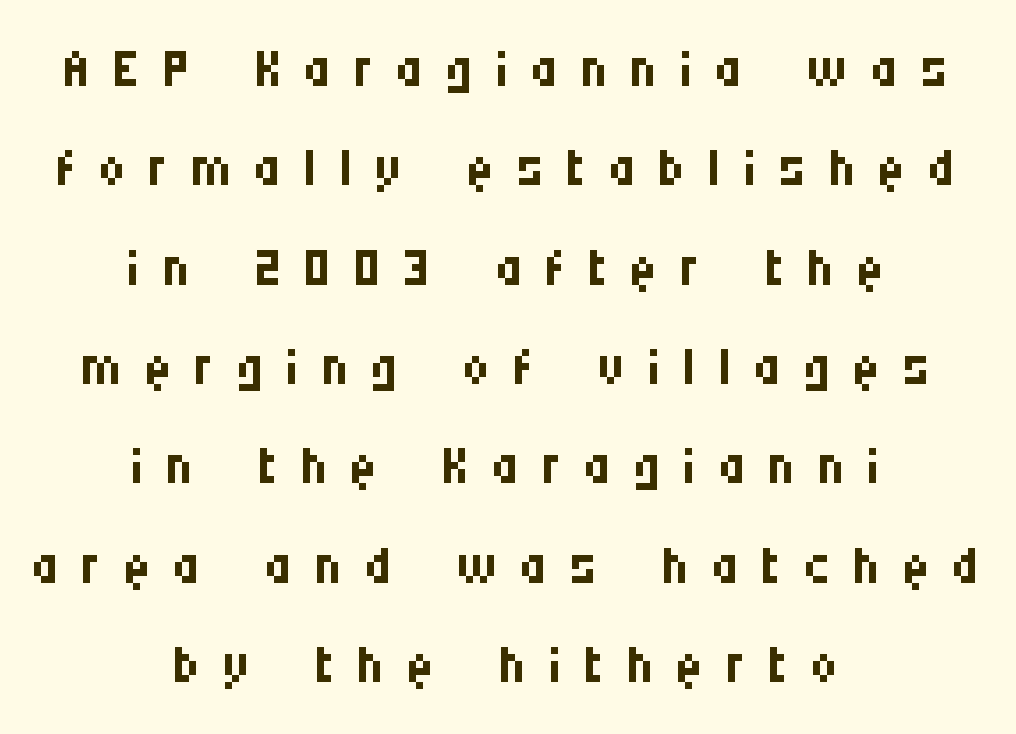
The image shows 77 px regular-weight, condensed sans-serif type, upright; set centered, normal line spacing (1.29x), unusually wide letter spacing (+0.28 em), not underlined; medium stroke contrast and a large x-height.
